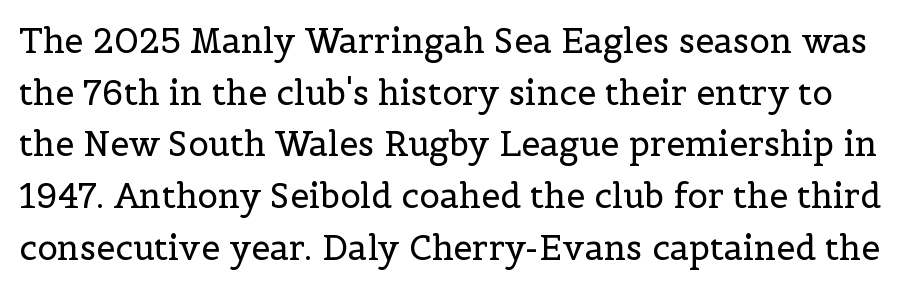
{"serif": "yes", "italic": "no", "bold": "no", "weight": "regular", "width": "normal", "x_height": "medium", "monospaced": "no", "underline": "no", "line_spacing": "normal", "line_spacing_ratio": 1.52, "letter_spacing": "normal", "letter_spacing_em": 0.0, "glyph_px": 34}
